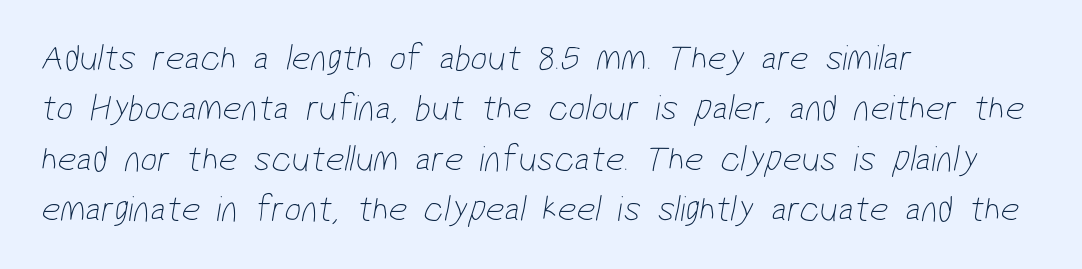
{"serif": "no", "bold": "no", "weight": "thin", "width": "condensed", "stroke_contrast": "low", "x_height": "medium", "monospaced": "no", "underline": "no", "align": "left", "line_spacing": "normal", "line_spacing_ratio": 1.36, "letter_spacing": "normal", "letter_spacing_em": 0.0, "glyph_px": 37}
